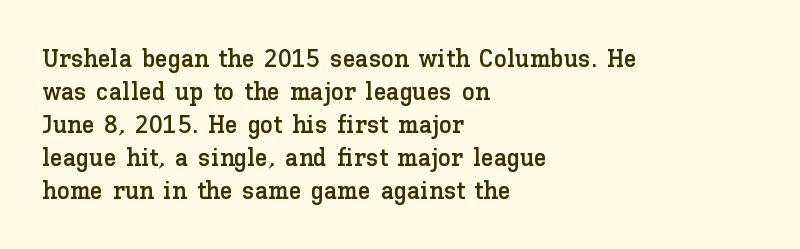
Q: Is the text italic (slanted)? A: No, it is upright.
Q: Is the text underlined? A: No.
Q: How is the paragraph aligned? A: Left-aligned.
Q: Is the spacing between letters normal or unusually wide? A: Normal.
Q: Is the spacing between lines tight, normal or loose? A: Normal.
